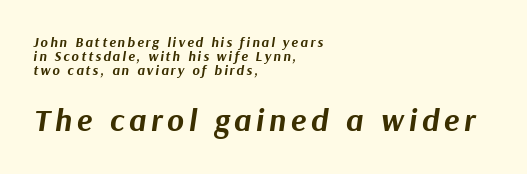
Successive baselines arrive quickly, one right under another. Typographic density is high because the face is bold. These lines are set flush left with a ragged right edge. Here the designer chose a conventional face with non-uniform glyph widths. The later block is typeset at a bigger size than the earlier block. The text carries the slant typical of an italic or oblique font.
